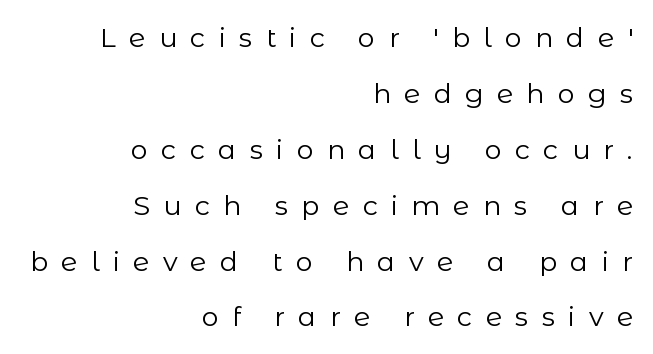
Q: Is the text bold? A: No.
Q: Is the text italic (slanted)? A: No, it is upright.
Q: Is the text underlined? A: No.
Q: How is the paragraph aligned? A: Right-aligned.
Q: Is the spacing between letters normal or unusually wide? A: Unusually wide.
Q: Is the spacing between lines tight, normal or loose? A: Loose.
